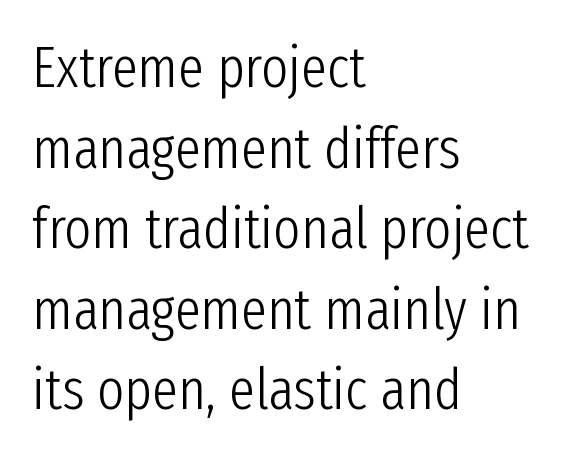
{"serif": "no", "italic": "no", "bold": "no", "weight": "light", "width": "condensed", "stroke_contrast": "low", "x_height": "medium", "monospaced": "no", "underline": "no", "align": "left", "line_spacing": "normal", "line_spacing_ratio": 1.39, "letter_spacing": "normal", "letter_spacing_em": 0.0, "glyph_px": 58}
